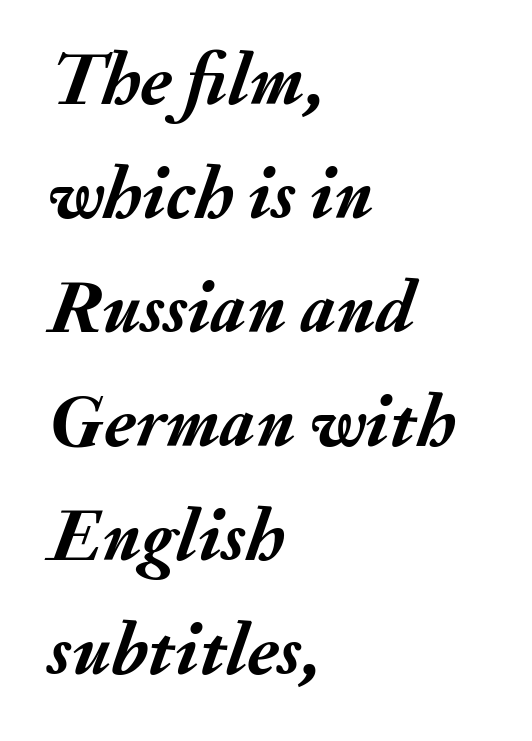
The space beneath each line is pristine and unruled. The glyphs have the mass of a bold cut. Looking at the ascenders, they clearly lean. Compared with a centered layout, this one pins lines to the left instead. The letterforms sit shoulder to shoulder at normal distance. Is this a fixed-width face? No — the glyphs have proportional, varying widths.
